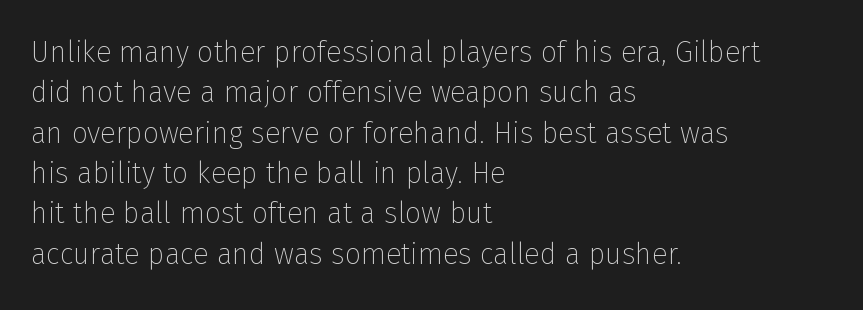
Summary of vertical rhythm: regular, with standard interline spacing. Words float on clear page, feet unadorned. Style check: upright. Between one letter and the next there's only the usual sliver of space.
